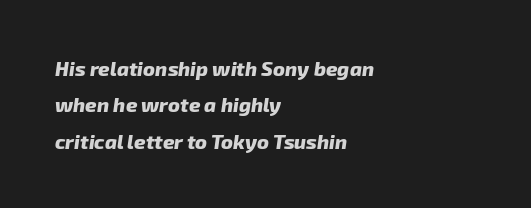
Q: Is the text bold? A: Yes.
Q: Is the text underlined? A: No.
Q: How is the paragraph aligned? A: Left-aligned.
Q: Is the spacing between letters normal or unusually wide? A: Normal.
